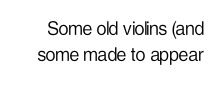
Q: Is the text bold? A: No.
Q: Is the text italic (slanted)? A: No, it is upright.
Q: Is the text underlined? A: No.
Q: Is the spacing between letters normal or unusually wide? A: Normal.
